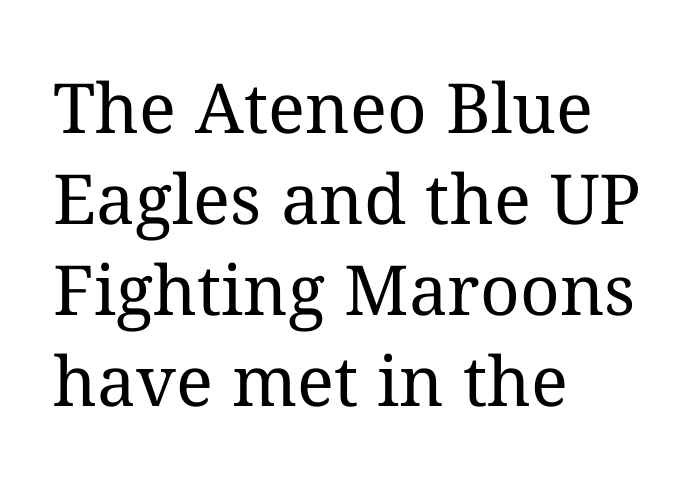
You could call the tracking neutral — neither tight nor loose. The block of text has a typical density, with ordinary space between rows. Where is the straight margin? On the left. You could not count columns in this text — the font is proportionally spaced. Compared with a typical body face, this is equally light or lighter still. The typography opts for an upright posture over an oblique one.
